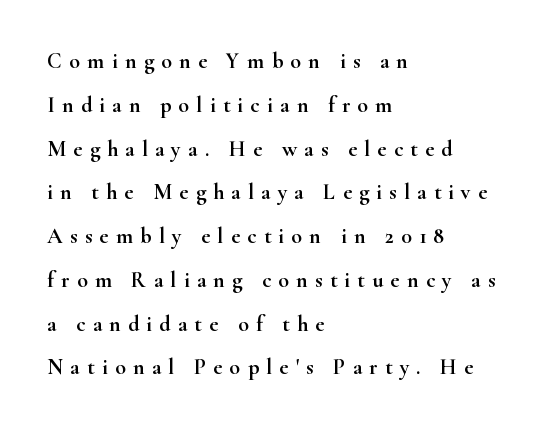
The image shows 22 px text type, upright; set left-aligned, loose line spacing (1.99x), unusually wide letter spacing (+0.33 em), not underlined.
